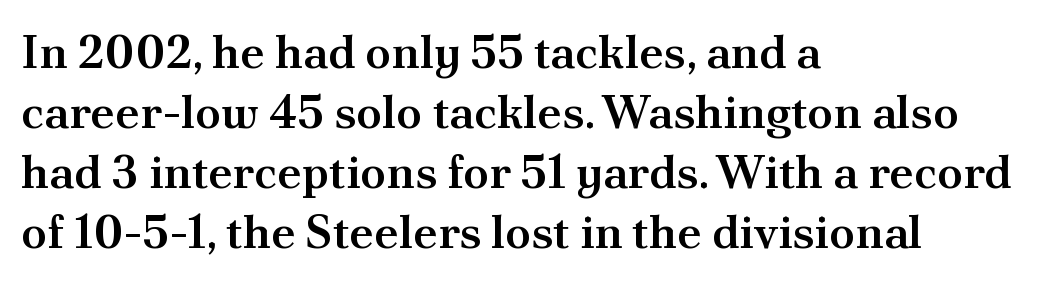
Compared with typical paragraphs, the rows here are spaced about the same. Semibold letterforms, between regular and bold. Does the type have serifs? Yes, each stem ends in a small foot. Alignment: flush left. Does extra space separate the letters? No, they use regular spacing.
